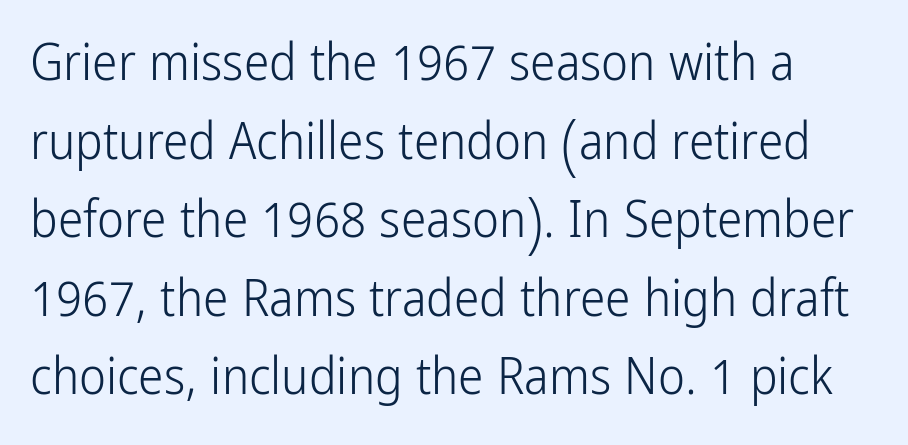
Q: Is the text bold? A: No.
Q: Is the text italic (slanted)? A: No, it is upright.
Q: Is the typeface a serif or a sans-serif typeface? A: Sans-serif.
Q: Is the text underlined? A: No.
Q: Is the spacing between letters normal or unusually wide? A: Normal.
Q: Is the spacing between lines tight, normal or loose? A: Normal.
Q: Width (condensed, normal, or wide)? A: Condensed.
Q: Stroke contrast? A: Low.
Q: x-height? A: Medium.
Q: Monospaced? A: No.
